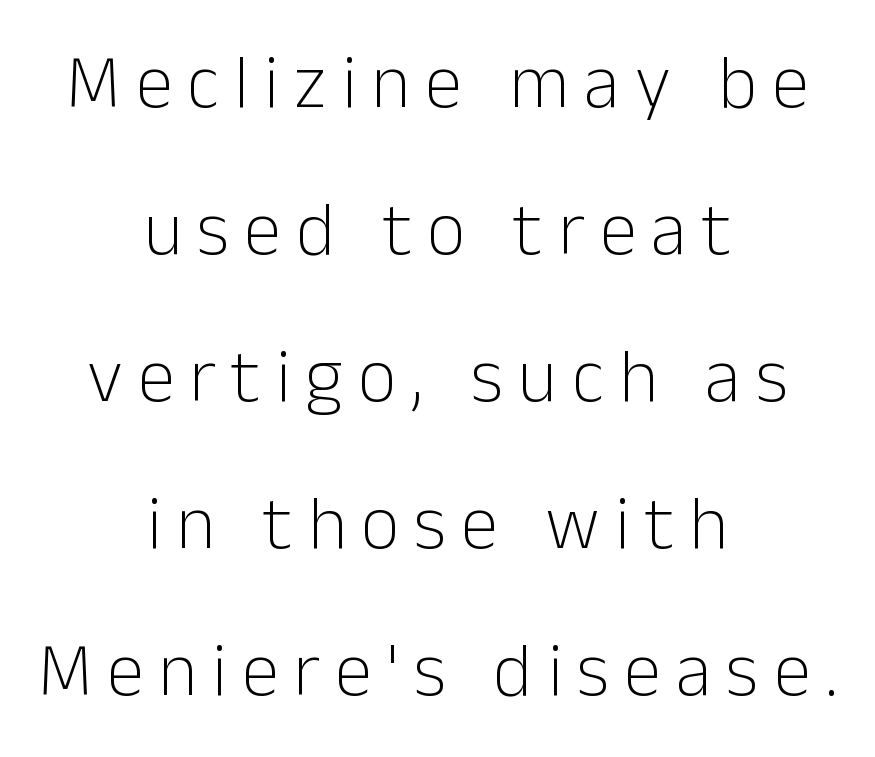
The image shows 75 px light sans-serif type, upright; set centered, loose line spacing (1.96x), unusually wide letter spacing (+0.2 em), not underlined; low stroke contrast and a medium x-height.
